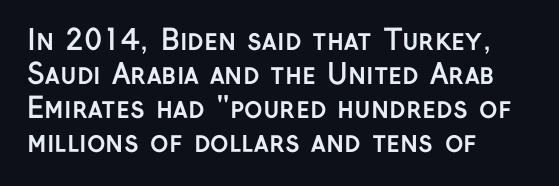
Letterform terminals end flat and unadorned throughout the passage. The passage is arranged the way most books set body copy — flush left. Chunky letters — that's bold for sure. The tracking reads as untouched default to a designer's eye. Varying glyph widths throughout — classic text-font behaviour. The type sits square on the baseline with zero lean.
